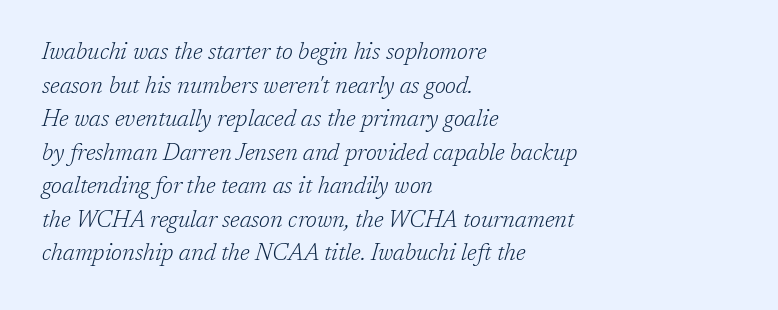
Q: Is the text bold? A: No.
Q: Is the text italic (slanted)? A: Yes, it leans right by about 17 degrees.
Q: Is the text underlined? A: No.
Q: How is the paragraph aligned? A: Left-aligned.
Q: Is the spacing between letters normal or unusually wide? A: Normal.
Q: Is the spacing between lines tight, normal or loose? A: Normal.
